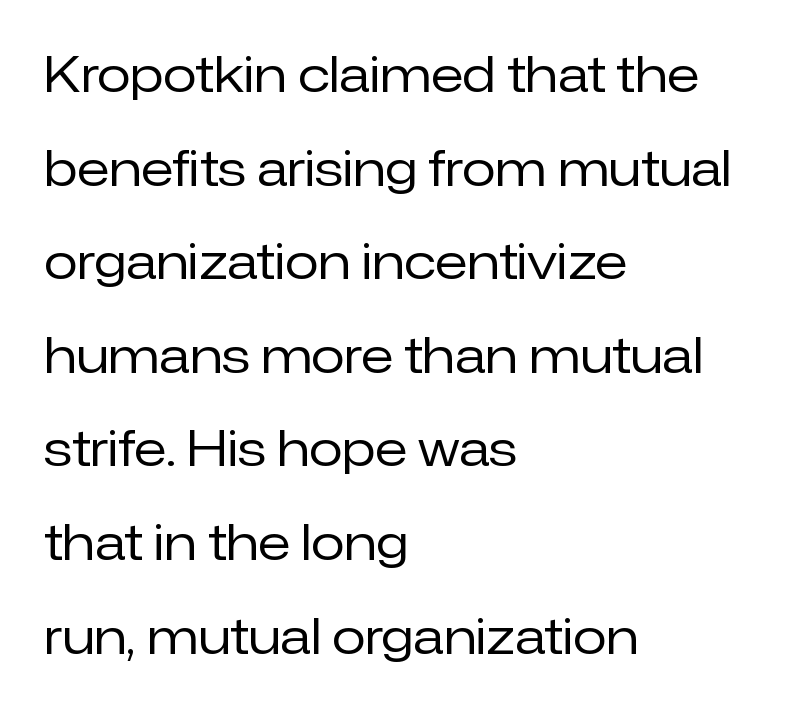
The passage shown stacks its lines with a broad gap. The tracking reads as untouched default to a designer's eye. Line starts are locked; line ends wander. Observe the absence of serifs on each vertical stroke in this sample.
